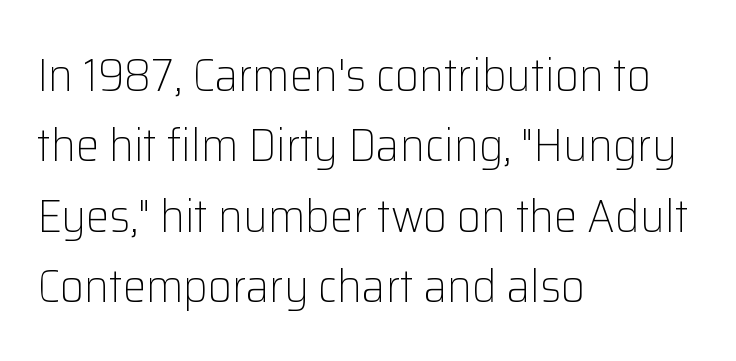
{"serif": "no", "italic": "no", "bold": "no", "weight": "light", "width": "normal", "stroke_contrast": "low", "x_height": "medium", "monospaced": "no", "underline": "no", "align": "left", "line_spacing": "normal", "line_spacing_ratio": 1.5, "letter_spacing": "normal", "letter_spacing_em": 0.0, "glyph_px": 47}
